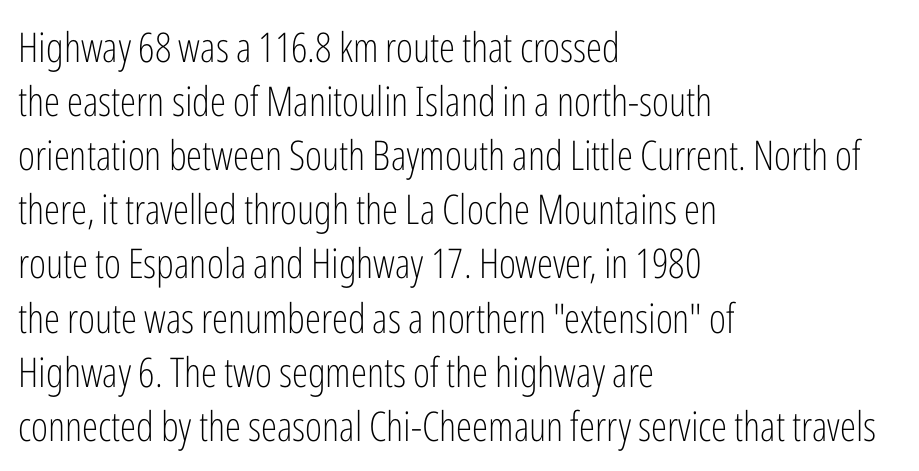
{"serif": "no", "italic": "no", "bold": "no", "weight": "light", "width": "condensed", "stroke_contrast": "low", "x_height": "medium", "monospaced": "no", "underline": "no", "align": "left", "line_spacing": "normal", "line_spacing_ratio": 1.32, "letter_spacing": "normal", "letter_spacing_em": 0.0, "glyph_px": 41}
